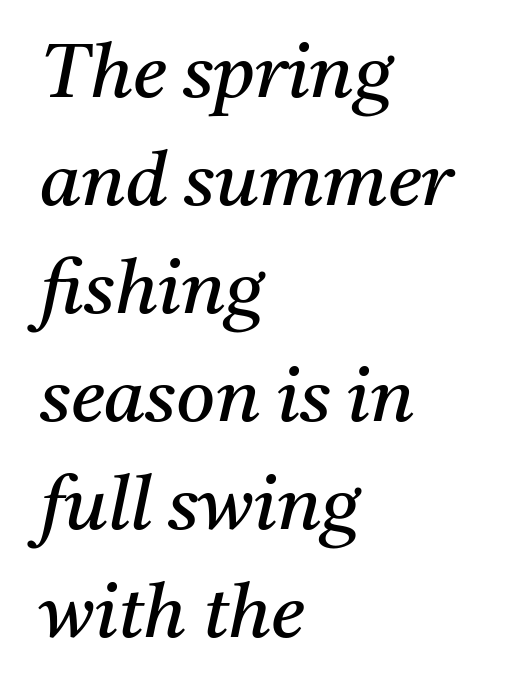
{"serif": "yes", "italic": "yes", "lean": "right", "slant_degrees": 11, "bold": "no", "weight": "regular", "width": "normal", "stroke_contrast": "medium", "x_height": "medium", "monospaced": "no", "underline": "no", "align": "left", "line_spacing": "normal", "line_spacing_ratio": 1.44, "letter_spacing": "normal", "letter_spacing_em": 0.0, "glyph_px": 75}
